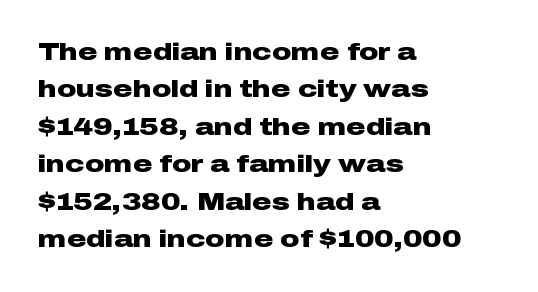
{"italic": "no", "bold": "yes", "underline": "no", "align": "left", "line_spacing": "normal", "line_spacing_ratio": 1.56, "letter_spacing": "normal", "letter_spacing_em": 0.0, "glyph_px": 24}
